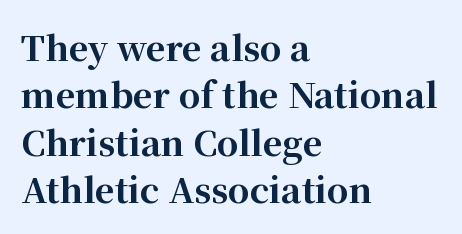
{"serif": "yes", "italic": "no", "bold": "yes", "weight": "bold", "width": "normal", "stroke_contrast": "high", "x_height": "medium", "monospaced": "no", "underline": "no", "align": "left", "line_spacing": "normal", "line_spacing_ratio": 1.39, "letter_spacing": "normal", "letter_spacing_em": 0.0, "glyph_px": 34}
